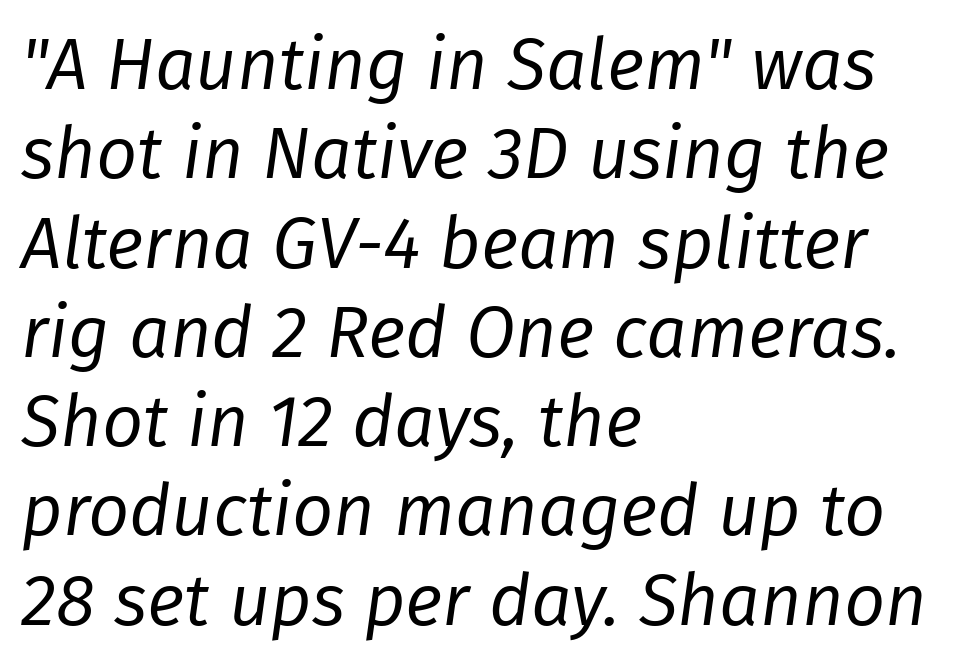
{"italic": "yes", "lean": "right", "slant_degrees": 8, "bold": "no", "weight": "regular", "width": "normal", "stroke_contrast": "low", "x_height": "medium", "monospaced": "no", "underline": "no", "align": "left", "line_spacing_ratio": 1.24, "letter_spacing": "normal", "letter_spacing_em": 0.0, "glyph_px": 72}
